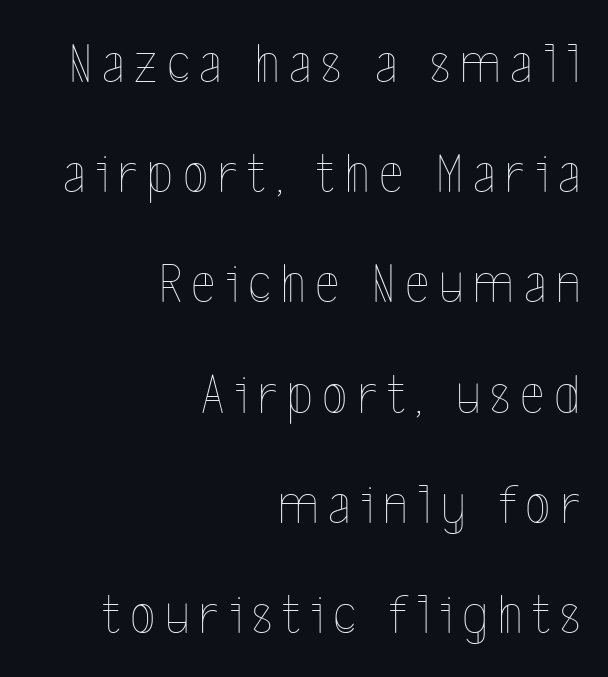
{"italic": "no", "bold": "no", "weight": "thin", "width": "condensed", "x_height": "medium", "monospaced": "no", "underline": "no", "align": "right", "line_spacing": "loose", "line_spacing_ratio": 1.9, "glyph_px": 58}
